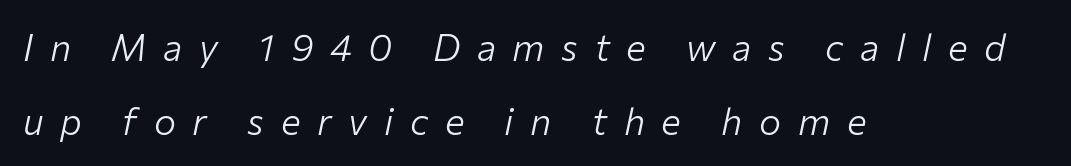
Tracking value appears strongly positive — letters spread wide. No extra ink here — the face is not bold. Italic: yes, the glyphs are oblique. This rendering uses left alignment, leaving the right contour irregular. The letters advance in unequal steps, a hallmark of proportional type. Widely set lines give the paragraph a tall, airy silhouette.
